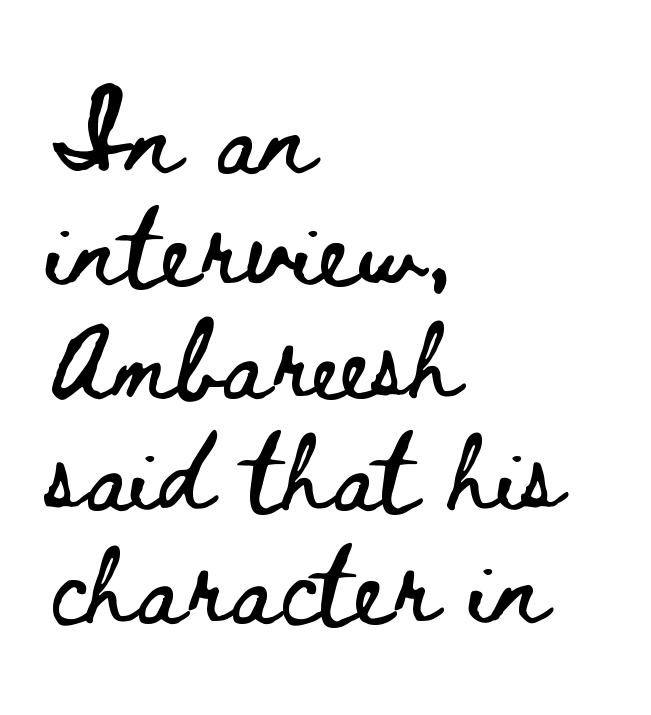
{"width": "wide", "stroke_contrast": "low", "x_height": "small", "monospaced": "no", "underline": "no", "align": "left", "line_spacing": "normal", "line_spacing_ratio": 1.5, "letter_spacing": "normal", "letter_spacing_em": 0.0, "glyph_px": 75}
